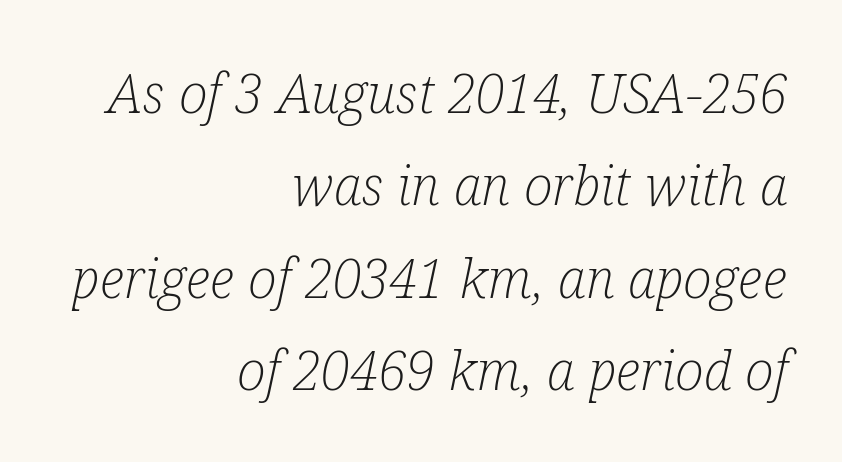
Varying glyph widths throughout — classic text-font behaviour. You could call the tracking neutral — neither tight nor loose. Which margin do the lines hug? The right one — the left edge is uneven. Regarding serifs, this sample has them. Unmarked baselines from the first word to the last. The strokes carry an ordinary text weight at most.
